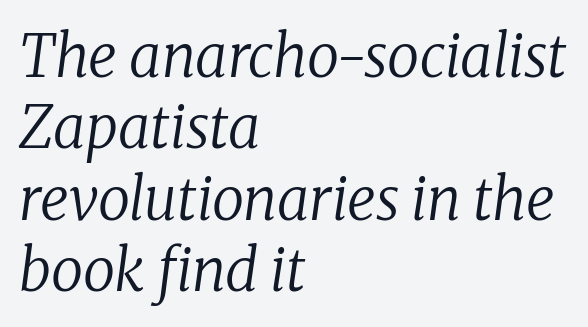
{"serif": "yes", "italic": "yes", "lean": "right", "slant_degrees": 8, "bold": "no", "weight": "regular", "width": "normal", "stroke_contrast": "low", "x_height": "medium", "monospaced": "no", "underline": "no", "align": "left", "line_spacing_ratio": 1.23, "letter_spacing": "normal", "letter_spacing_em": 0.0, "glyph_px": 58}
